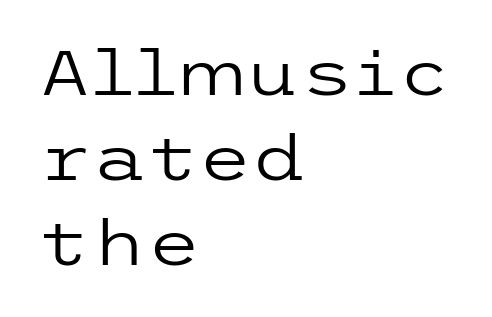
{"serif": "no", "italic": "no", "bold": "no", "weight": "regular", "width": "wide", "stroke_contrast": "low", "x_height": "medium", "underline": "no", "align": "left", "line_spacing": "normal", "line_spacing_ratio": 1.37, "letter_spacing": "normal", "letter_spacing_em": 0.0, "glyph_px": 62}
